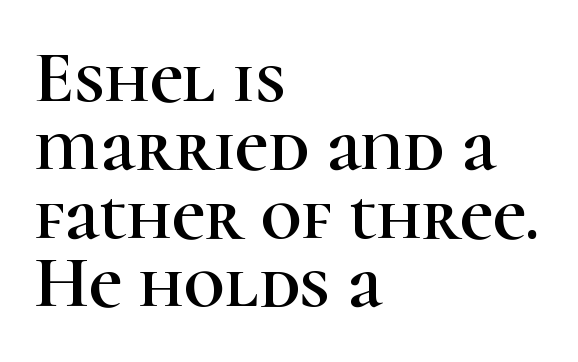
The image shows 72 px serif type, upright; set left-aligned, tight line spacing (0.95x), normal letter spacing, not underlined; high stroke contrast and a medium x-height.
